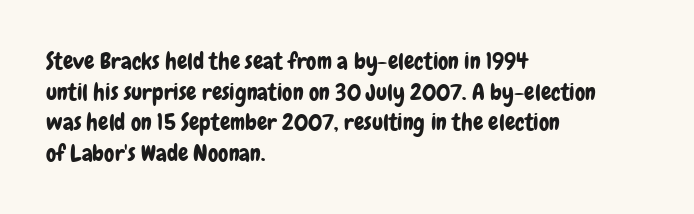
The image shows 23 px text type, upright; set left-aligned, normal line spacing (1.33x), normal letter spacing, not underlined.
